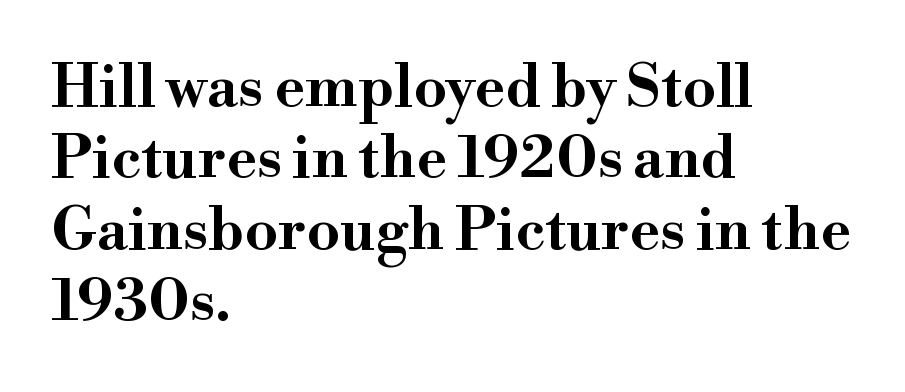
{"serif": "yes", "italic": "no", "width": "wide", "stroke_contrast": "high", "x_height": "small", "monospaced": "no", "underline": "no", "align": "left", "line_spacing_ratio": 1.21, "letter_spacing": "normal", "letter_spacing_em": 0.0, "glyph_px": 59}
